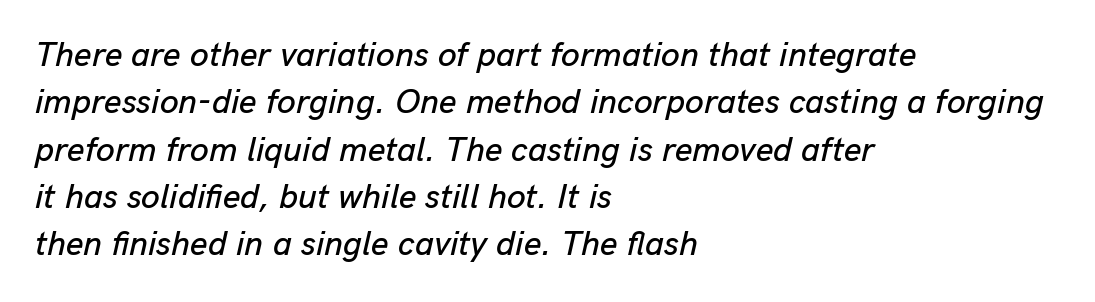
{"italic": "yes", "lean": "right", "slant_degrees": 13, "width": "normal", "stroke_contrast": "low", "x_height": "medium", "monospaced": "no", "underline": "no", "align": "left", "line_spacing": "normal", "line_spacing_ratio": 1.39, "letter_spacing": "normal", "letter_spacing_em": 0.0, "glyph_px": 34}
